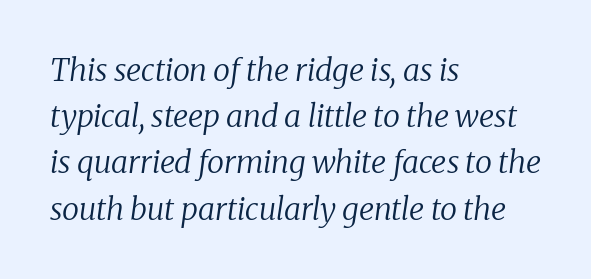
The image shows 31 px regular-weight serif type, italic (leaning right); set left-aligned, normal line spacing (1.49x), normal letter spacing, not underlined; low stroke contrast and a medium x-height.
